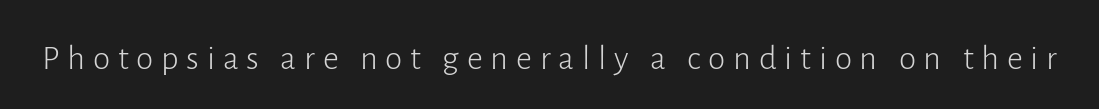
{"serif": "no", "italic": "no", "bold": "no", "weight": "light", "width": "normal", "stroke_contrast": "low", "x_height": "medium", "monospaced": "no", "underline": "no", "letter_spacing": "wide", "letter_spacing_em": 0.22, "glyph_px": 35}
